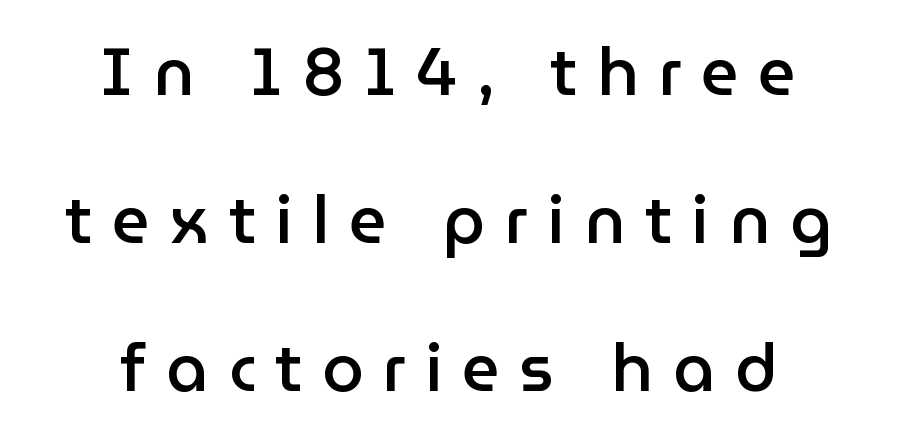
A typesetter would call this proportional, since set widths differ per character. Strokes here are thickened, but only to semibold level. This is the regular roman posture of the typeface. A typesetter would label this face a sans.
